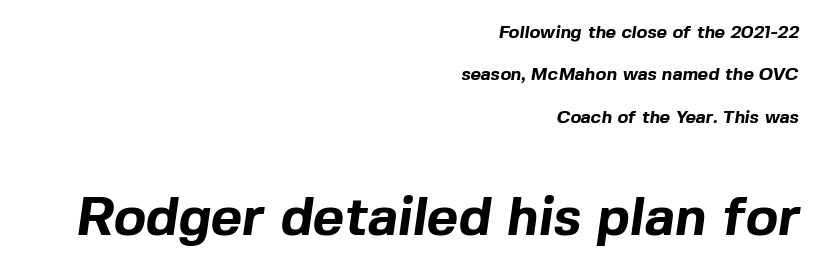
The baseline area is clear. The emphasis by scale lands on block number two, below. Stroke thickness is high; the sample reads as a true bold. How are the letters spaced? Ordinarily, with no added tracking. No feet cap the strokes, marking this as sans-serif type. The passage shown is typed in a proportional face where columns would drift.
